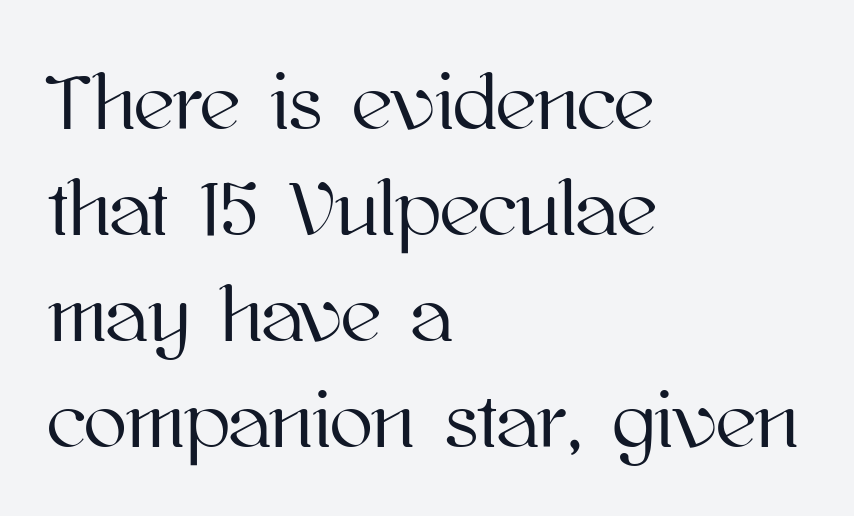
Q: Is the text italic (slanted)? A: No, it is upright.
Q: Is the text underlined? A: No.
Q: How is the paragraph aligned? A: Left-aligned.
Q: Is the spacing between letters normal or unusually wide? A: Normal.
Q: Is the spacing between lines tight, normal or loose? A: Normal.
Q: Width (condensed, normal, or wide)? A: Normal.
Q: Stroke contrast? A: High.
Q: x-height? A: Medium.
Q: Monospaced? A: No.
